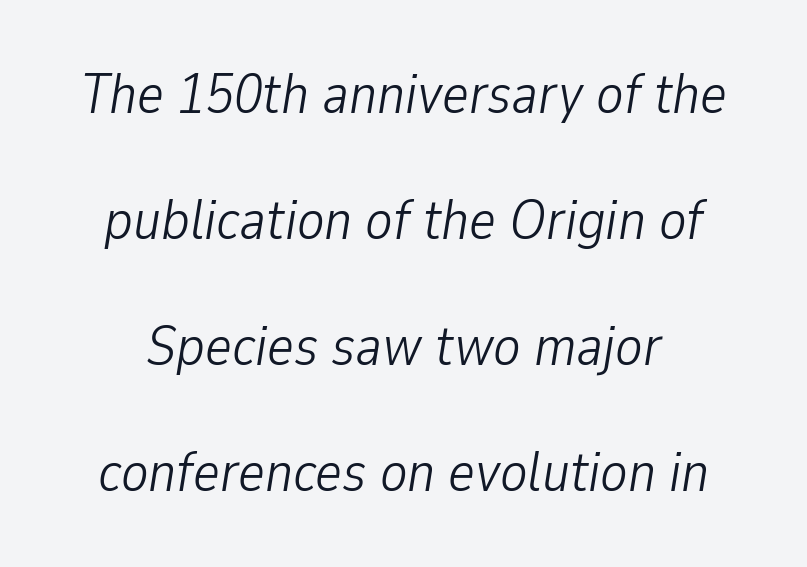
This is oblique type, the kind used for emphasis or titles. Think of a printed novel: that variable character pitch is what you see here. The designer dialed line spacing up above the default. The tracking reads as untouched default to a designer's eye.
